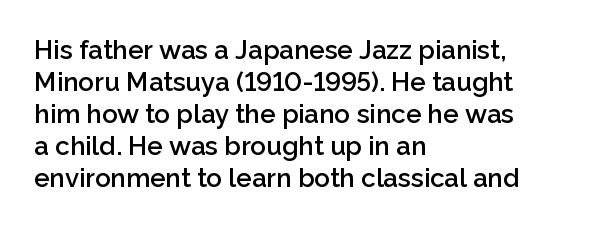
The image shows 26 px text type, upright; set left-aligned, line spacing 1.23x, normal letter spacing, not underlined.
